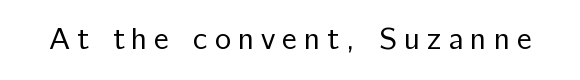
{"serif": "no", "italic": "no", "bold": "no", "weight": "regular", "width": "normal", "stroke_contrast": "low", "x_height": "medium", "monospaced": "no", "underline": "no", "letter_spacing": "wide", "letter_spacing_em": 0.22, "glyph_px": 31}
